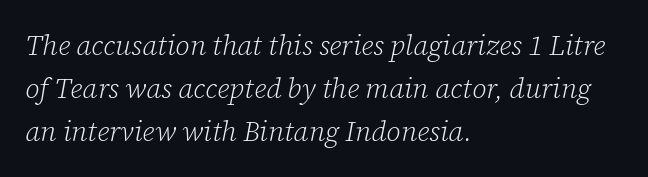
The image shows 28 px light serif type, italic (leaning right); set left-aligned, normal line spacing (1.54x), normal letter spacing, not underlined; low stroke contrast and a medium x-height.
